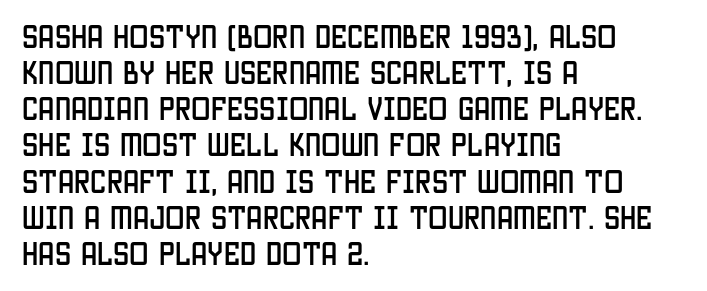
The image shows 26 px text type, upright; set left-aligned, normal line spacing (1.39x), normal letter spacing, not underlined.
